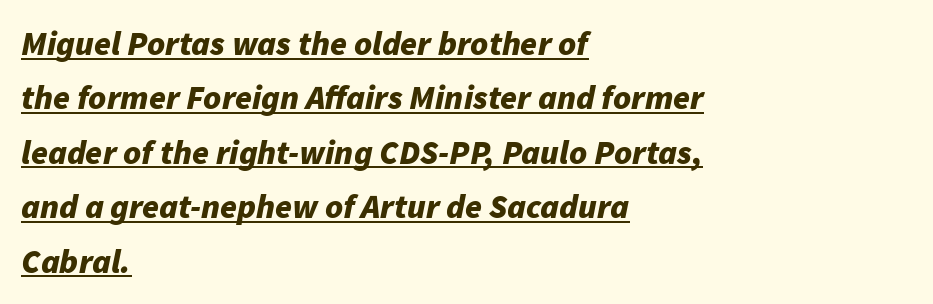
The image shows 34 px bold type, italic (leaning right); set left-aligned, normal line spacing (1.6x), normal letter spacing, underlined; low stroke contrast and a medium x-height.
